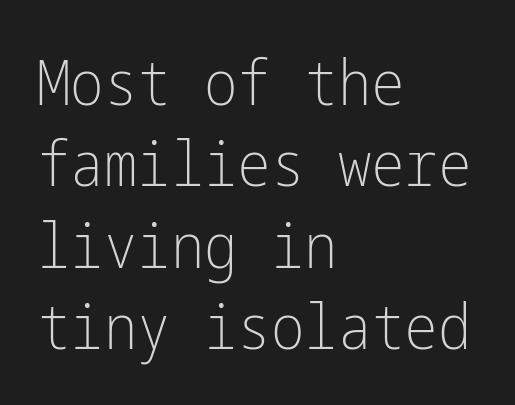
Nope, not italic — everything's standing straight. The font is comparable to plain body text, perhaps lighter. No extra tracking has been applied to these lines. Every row of glyphs begins at an identical x-position on the left.
